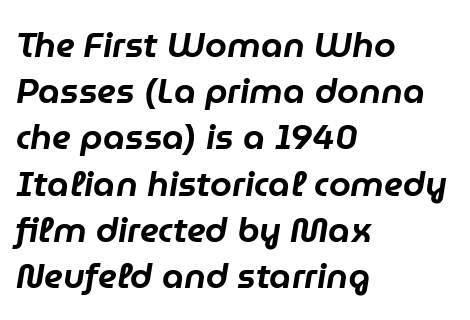
The image shows 35 px text type, italic (leaning right); set left-aligned, normal line spacing (1.32x), normal letter spacing, not underlined; low stroke contrast and a medium x-height.
